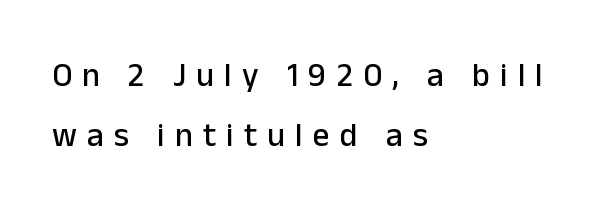
{"serif": "no", "italic": "no", "width": "normal", "stroke_contrast": "low", "x_height": "medium", "monospaced": "no", "underline": "no", "align": "left", "line_spacing_ratio": 1.83, "letter_spacing": "wide", "letter_spacing_em": 0.31, "glyph_px": 33}
